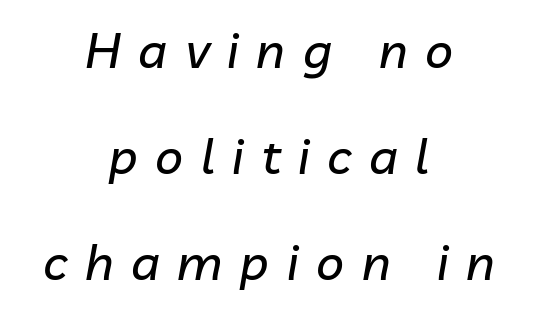
{"italic": "yes", "lean": "right", "slant_degrees": 10, "width": "normal", "stroke_contrast": "low", "x_height": "medium", "monospaced": "no", "underline": "no", "align": "center", "line_spacing": "loose", "line_spacing_ratio": 2.16, "letter_spacing": "wide", "letter_spacing_em": 0.36, "glyph_px": 49}
